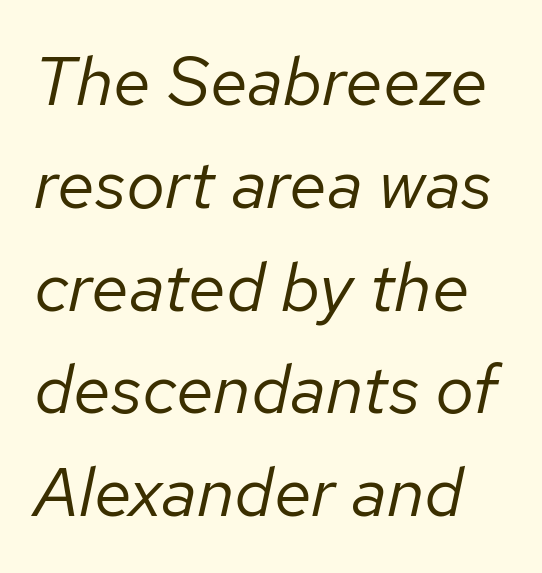
Vertical stems look standard width or narrower in stroke. Vertical spacing — default. These lines are rendered in a variable-pitch font. This is oblique type, the kind used for emphasis or titles. Here the glyphs are tracked normally, forming tight word shapes.
